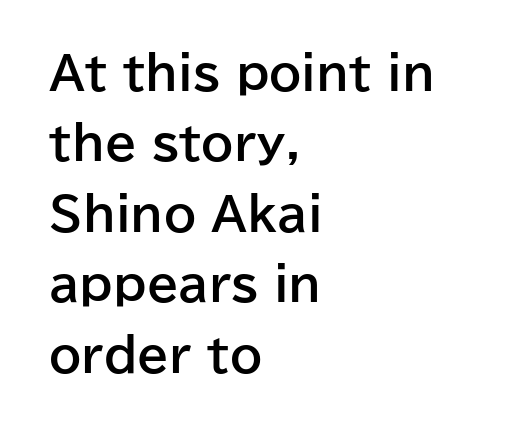
Q: Is the text bold? A: Yes.
Q: Is the text italic (slanted)? A: No, it is upright.
Q: Is the typeface a serif or a sans-serif typeface? A: Sans-serif.
Q: Is the text underlined? A: No.
Q: How is the paragraph aligned? A: Left-aligned.
Q: Is the spacing between letters normal or unusually wide? A: Normal.
Q: Is the spacing between lines tight, normal or loose? A: Normal.
Q: Width (condensed, normal, or wide)? A: Normal.
Q: Stroke contrast? A: Low.
Q: x-height? A: Medium.
Q: Monospaced? A: No.
